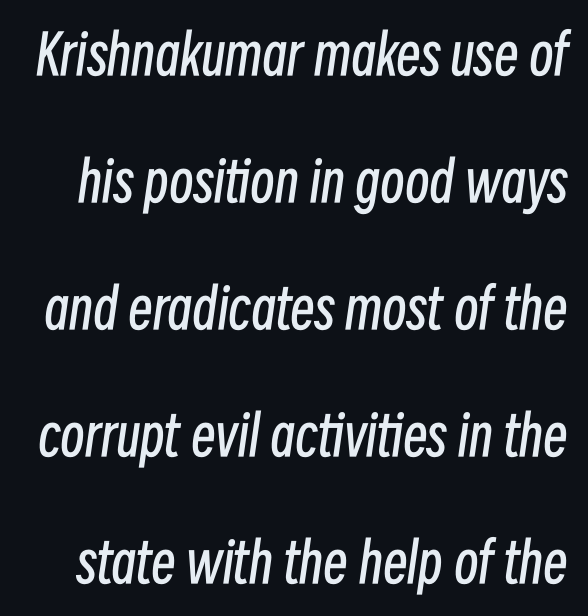
The image shows 55 px regular-weight, condensed type, italic (leaning right); set loose line spacing (2.31x), normal letter spacing, not underlined; low stroke contrast and a medium x-height.
